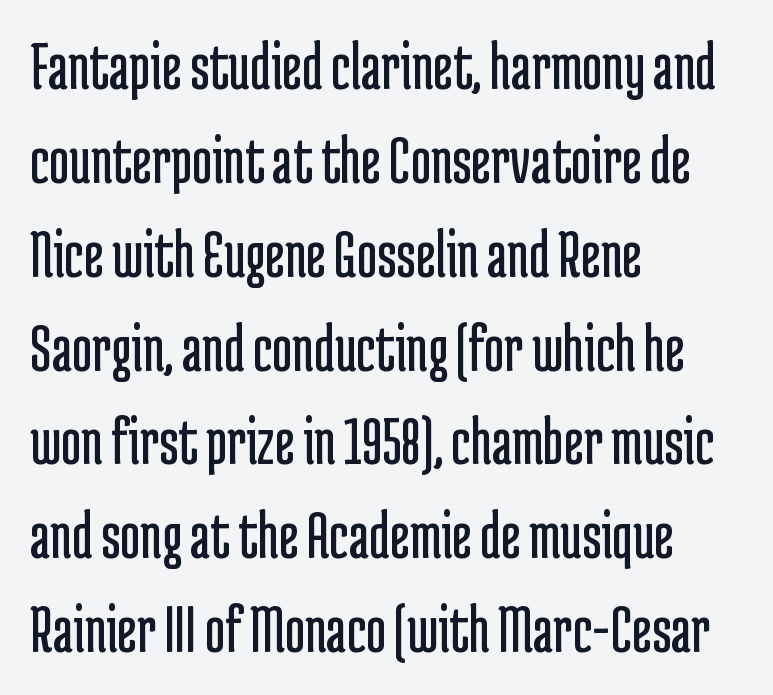
Q: Is the text bold? A: No.
Q: Is the text italic (slanted)? A: No, it is upright.
Q: Is the typeface a serif or a sans-serif typeface? A: Sans-serif.
Q: Is the text underlined? A: No.
Q: How is the paragraph aligned? A: Left-aligned.
Q: Is the spacing between letters normal or unusually wide? A: Normal.
Q: Is the spacing between lines tight, normal or loose? A: Normal.
Q: Width (condensed, normal, or wide)? A: Condensed.
Q: Stroke contrast? A: Low.
Q: x-height? A: Medium.
Q: Monospaced? A: No.
